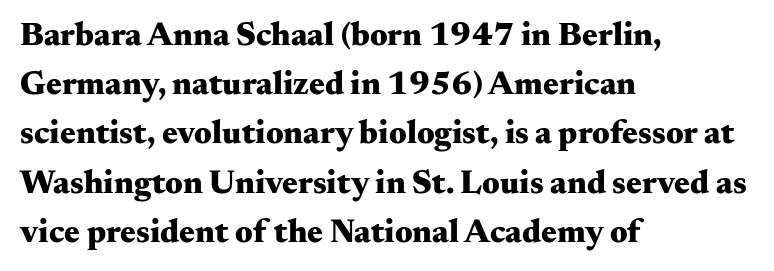
Typographically, this falls in the serif category. Weight check: bold — yes, fully. A typesetter would mark this as roman, not italic. Horizontal bands of white between lines are of average thickness. You could not count columns in this text — the font is proportionally spaced. There is no visible air inserted between adjacent glyphs.
